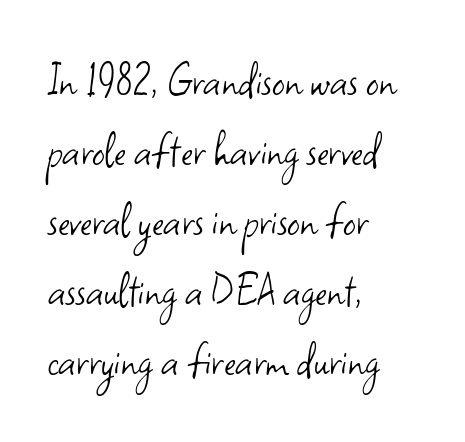
Teacher's note: observe the even left margin — that is flush-left alignment. The letters look calm and open, with moderate or lighter stems. The designer went with a sans here, leaving each stem footless. The letters advance in unequal steps, a hallmark of proportional type.
